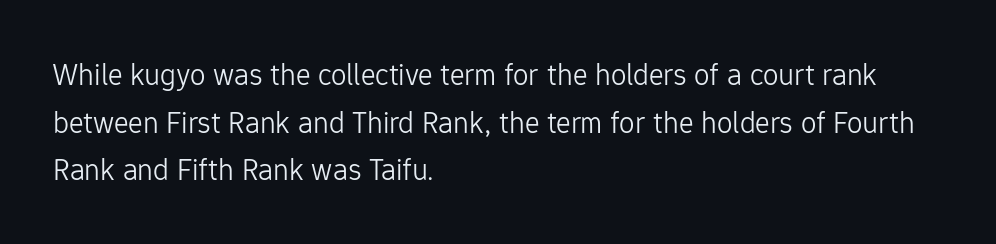
Has an underline been added? It has not. Is the type heavy? It reads as light-to-regular instead. Students, note that the glyphs here touch the page at normal intervals. The type sits square on the baseline with zero lean.
